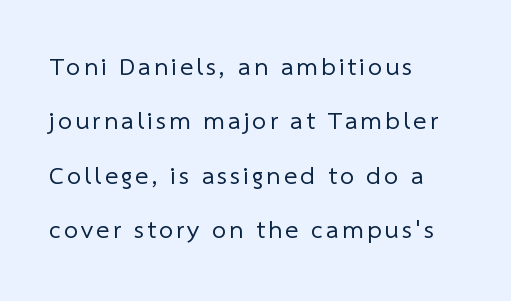
Q: Is the text bold? A: No.
Q: Is the text underlined? A: No.
Q: How is the paragraph aligned? A: Left-aligned.
Q: Is the spacing between lines tight, normal or loose? A: Loose.
